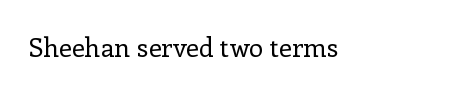
Q: Is the text bold? A: No.
Q: Is the text italic (slanted)? A: No, it is upright.
Q: Is the text underlined? A: No.
Q: How is the paragraph aligned? A: Left-aligned.
Q: Is the spacing between letters normal or unusually wide? A: Normal.
